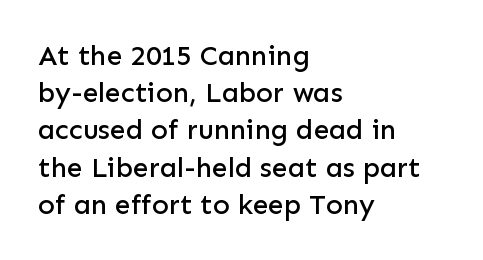
Letterform terminals end flat and unadorned throughout the passage. Upright lettering throughout. A typesetter would call this proportional, since set widths differ per character. Letter spacing: default. The block of text has a typical density, with ordinary space between rows.
